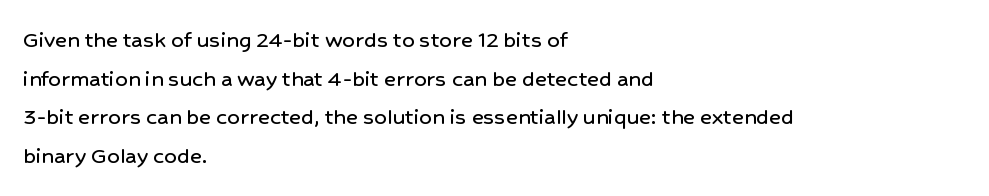
{"italic": "no", "underline": "no", "align": "left", "line_spacing": "normal", "line_spacing_ratio": 1.55, "letter_spacing": "normal", "letter_spacing_em": 0.0, "glyph_px": 25}
